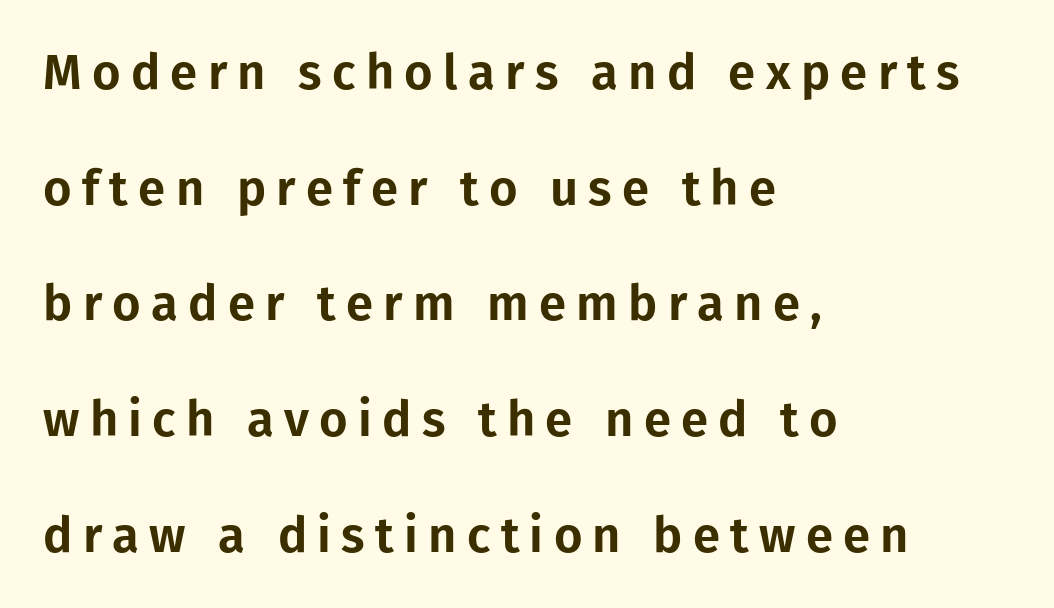
The image shows 49 px sans-serif type, upright; set left-aligned, loose line spacing (2.36x), unusually wide letter spacing (+0.21 em), not underlined; low stroke contrast and a medium x-height.
